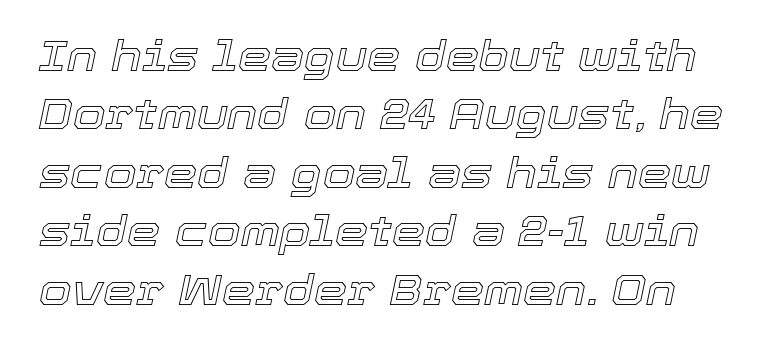
Q: Is the text italic (slanted)? A: Yes, it leans right by about 12 degrees.
Q: Is the text underlined? A: No.
Q: Is the spacing between letters normal or unusually wide? A: Normal.
Q: Is the spacing between lines tight, normal or loose? A: Normal.
Q: Width (condensed, normal, or wide)? A: Normal.
Q: x-height? A: Medium.
Q: Monospaced? A: No.
